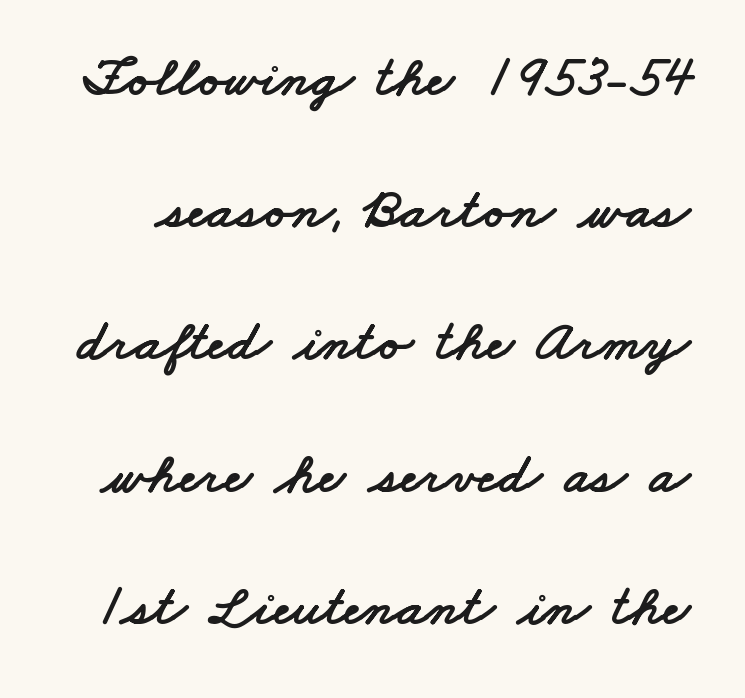
{"serif": "no", "width": "wide", "stroke_contrast": "low", "x_height": "small", "monospaced": "no", "underline": "no", "line_spacing": "loose", "line_spacing_ratio": 2.28, "letter_spacing": "normal", "letter_spacing_em": 0.0, "glyph_px": 58}
